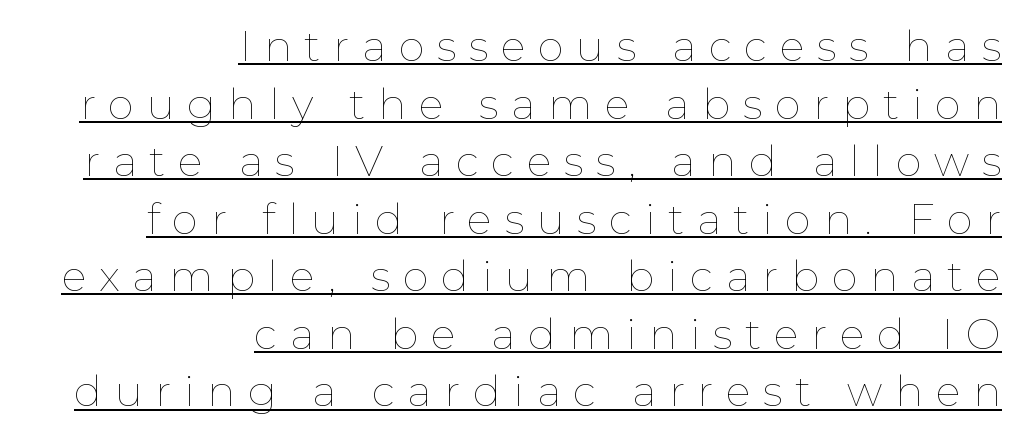
Q: Is the text bold? A: No.
Q: Is the text italic (slanted)? A: No, it is upright.
Q: Is the text underlined? A: Yes.
Q: How is the paragraph aligned? A: Right-aligned.
Q: Is the spacing between letters normal or unusually wide? A: Unusually wide.
Q: Is the spacing between lines tight, normal or loose? A: Normal.
Q: Width (condensed, normal, or wide)? A: Normal.
Q: Stroke contrast? A: Low.
Q: x-height? A: Medium.
Q: Monospaced? A: No.
